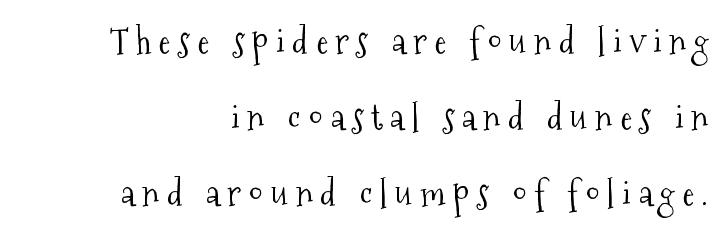
Q: Is the text bold? A: No.
Q: Is the text italic (slanted)? A: No, it is upright.
Q: Is the typeface a serif or a sans-serif typeface? A: Serif.
Q: Is the text underlined? A: No.
Q: How is the paragraph aligned? A: Right-aligned.
Q: Is the spacing between letters normal or unusually wide? A: Unusually wide.
Q: Is the spacing between lines tight, normal or loose? A: Loose.
Q: Width (condensed, normal, or wide)? A: Condensed.
Q: Stroke contrast? A: Medium.
Q: x-height? A: Medium.
Q: Monospaced? A: No.
